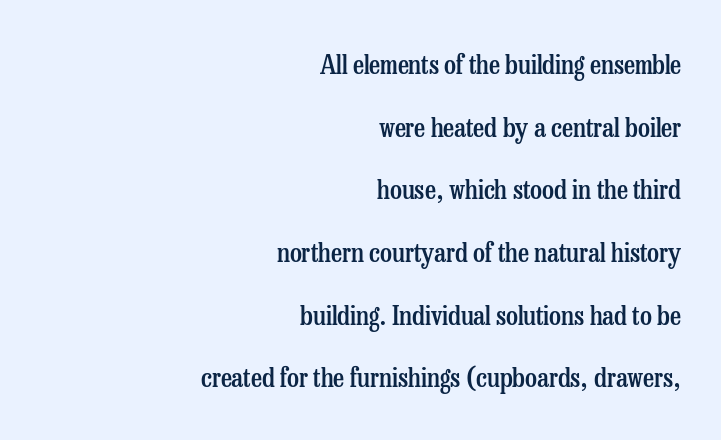
{"italic": "no", "bold": "semi", "underline": "no", "align": "right", "line_spacing": "loose", "line_spacing_ratio": 2.32, "letter_spacing": "normal", "letter_spacing_em": 0.0, "glyph_px": 27}
